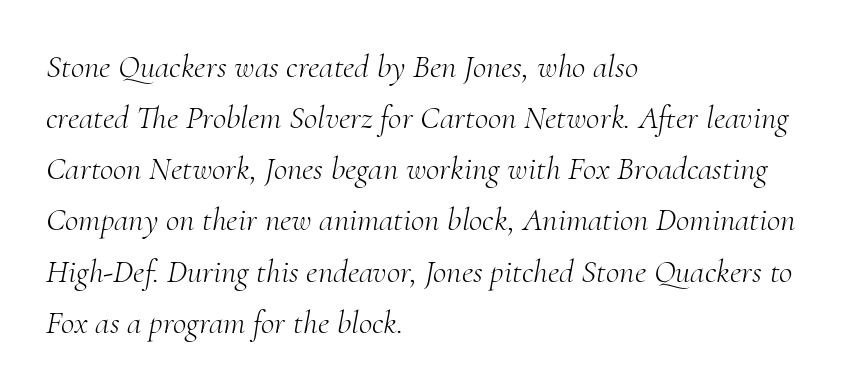
{"serif": "yes", "italic": "yes", "lean": "right", "slant_degrees": 10, "bold": "no", "weight": "light", "width": "normal", "stroke_contrast": "medium", "x_height": "small", "monospaced": "no", "underline": "no", "align": "left", "line_spacing": "normal", "line_spacing_ratio": 1.55, "letter_spacing": "normal", "letter_spacing_em": 0.0, "glyph_px": 33}
